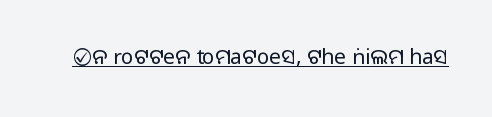
Q: Is the text bold? A: No.
Q: Is the text italic (slanted)? A: No, it is upright.
Q: Is the text underlined? A: Yes.
Q: Is the spacing between letters normal or unusually wide? A: Normal.
